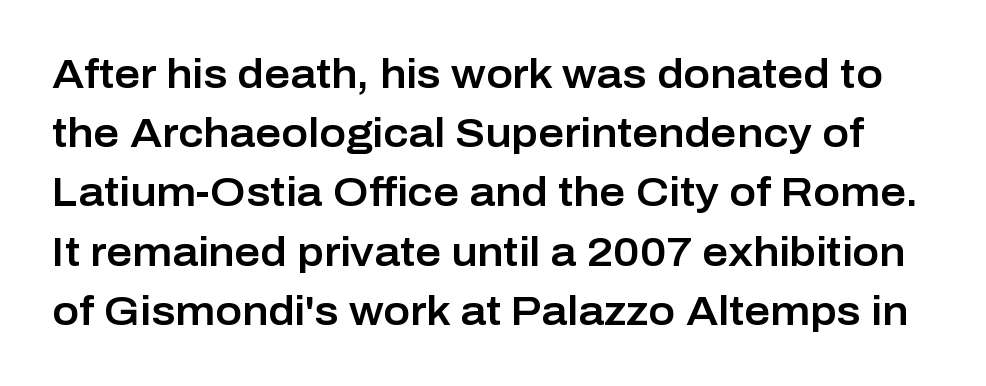
{"serif": "no", "italic": "no", "width": "normal", "stroke_contrast": "low", "x_height": "medium", "monospaced": "no", "underline": "no", "line_spacing": "normal", "line_spacing_ratio": 1.48, "letter_spacing": "normal", "letter_spacing_em": 0.0, "glyph_px": 40}
